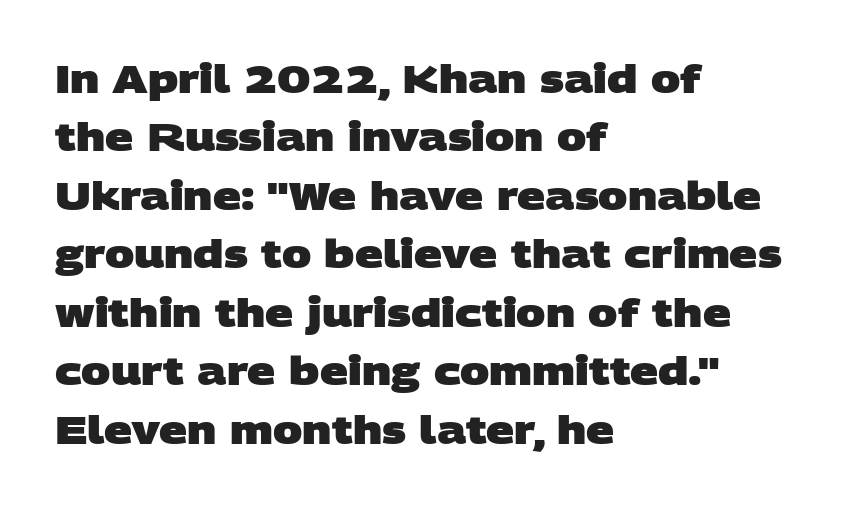
The image shows 39 px heavy, wide sans-serif type; set left-aligned, normal line spacing (1.5x), normal letter spacing, not underlined; low stroke contrast and a large x-height.
